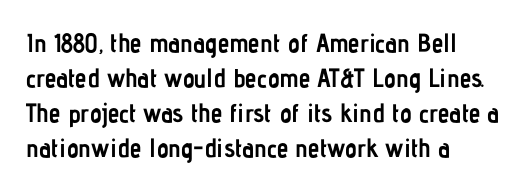
Q: Is the text bold? A: Yes.
Q: Is the text italic (slanted)? A: No, it is upright.
Q: Is the text underlined? A: No.
Q: How is the paragraph aligned? A: Left-aligned.
Q: Is the spacing between letters normal or unusually wide? A: Normal.
Q: Is the spacing between lines tight, normal or loose? A: Normal.
